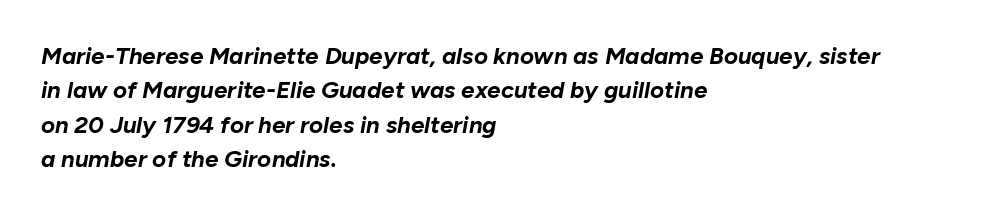
Q: Is the text bold? A: Yes.
Q: Is the text italic (slanted)? A: Yes, it leans right by about 10 degrees.
Q: Is the text underlined? A: No.
Q: How is the paragraph aligned? A: Left-aligned.
Q: Is the spacing between letters normal or unusually wide? A: Normal.
Q: Is the spacing between lines tight, normal or loose? A: Normal.
